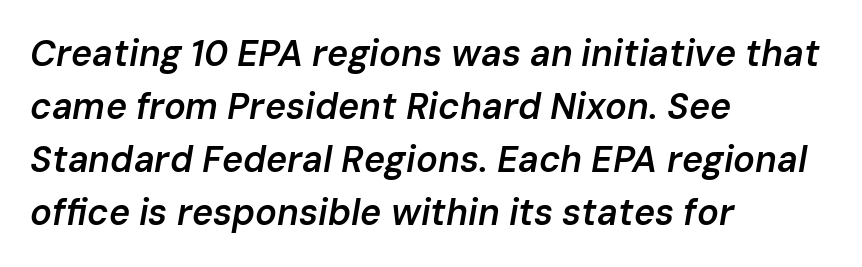
{"italic": "yes", "lean": "right", "slant_degrees": 10, "bold": "semi", "weight": "semibold", "width": "normal", "stroke_contrast": "low", "x_height": "medium", "monospaced": "no", "underline": "no", "align": "left", "line_spacing": "normal", "line_spacing_ratio": 1.47, "letter_spacing": "normal", "letter_spacing_em": 0.0, "glyph_px": 36}
